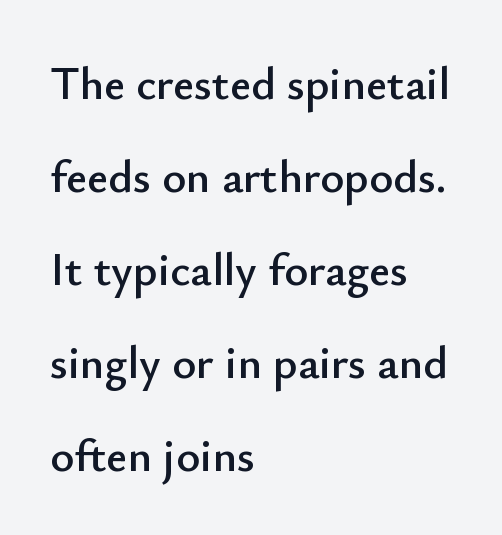
The image shows 46 px sans-serif type, upright; set left-aligned, loose line spacing (2.02x), normal letter spacing, not underlined; low stroke contrast and a small x-height.
